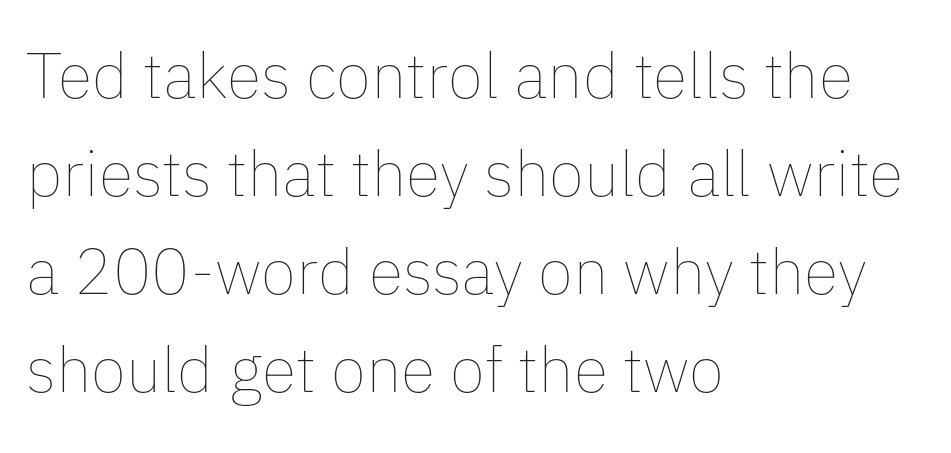
The image shows 64 px thin type, upright; set left-aligned, normal line spacing (1.53x), normal letter spacing, not underlined; low stroke contrast and a medium x-height.
